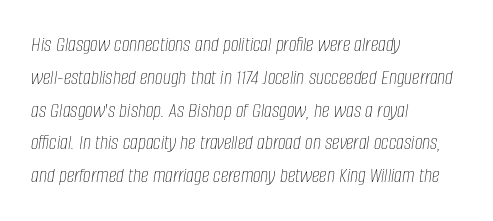
The zone under the glyphs is completely vacant. The font's italic variant was chosen for this text. Successive baselines arrive at the customary interval. These glyphs show unthickened strokes, regular width or finer. Is the block centered? No — it sits flush against the left margin.
